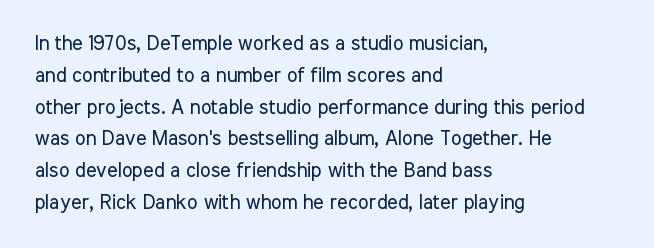
Q: Is the text bold? A: No.
Q: Is the text italic (slanted)? A: No, it is upright.
Q: Is the text underlined? A: No.
Q: How is the paragraph aligned? A: Left-aligned.
Q: Is the spacing between letters normal or unusually wide? A: Normal.
Q: Is the spacing between lines tight, normal or loose? A: Normal.
